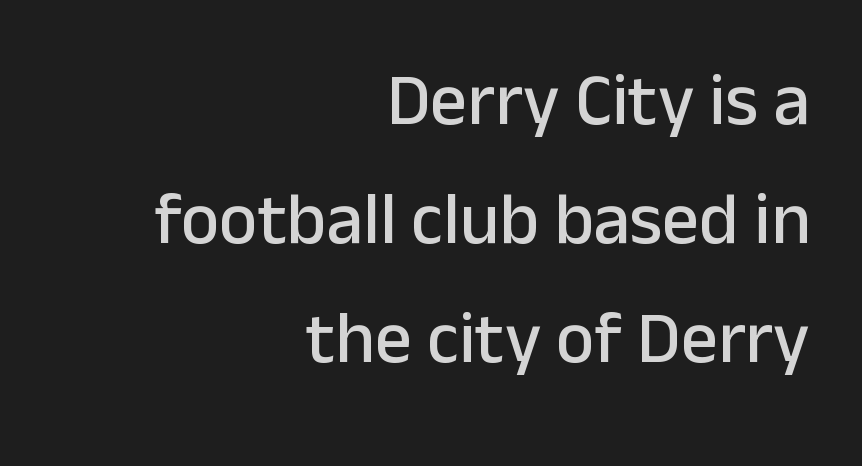
{"serif": "no", "italic": "no", "width": "normal", "stroke_contrast": "low", "x_height": "medium", "monospaced": "no", "underline": "no", "align": "right", "line_spacing": "normal", "line_spacing_ratio": 1.63, "letter_spacing": "normal", "letter_spacing_em": 0.0, "glyph_px": 73}
